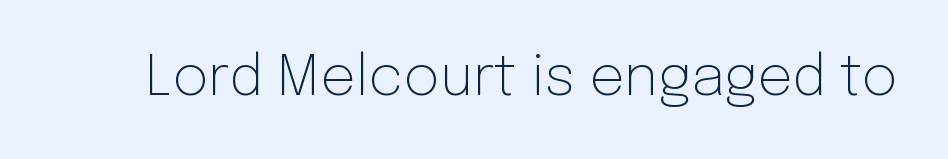
Each letter keeps its own natural width here, so spacing adapts to shape. Type style note: lacks serifs. Designer's note — italics off, roman on. This rendering leaves character spacing at its baseline value. The letters look calm and open, with moderate or lighter stems.
